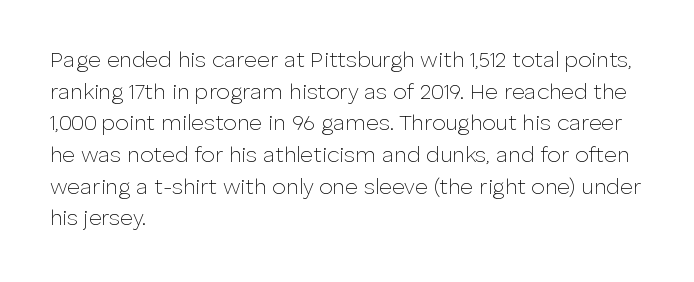
The image shows 22 px text type, upright; set left-aligned, normal line spacing (1.44x), normal letter spacing, not underlined.
